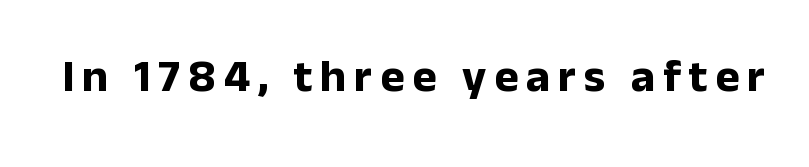
Q: Is the text bold? A: Yes.
Q: Is the text italic (slanted)? A: No, it is upright.
Q: Is the typeface a serif or a sans-serif typeface? A: Sans-serif.
Q: Is the text underlined? A: No.
Q: Width (condensed, normal, or wide)? A: Normal.
Q: Stroke contrast? A: Low.
Q: x-height? A: Medium.
Q: Monospaced? A: No.
